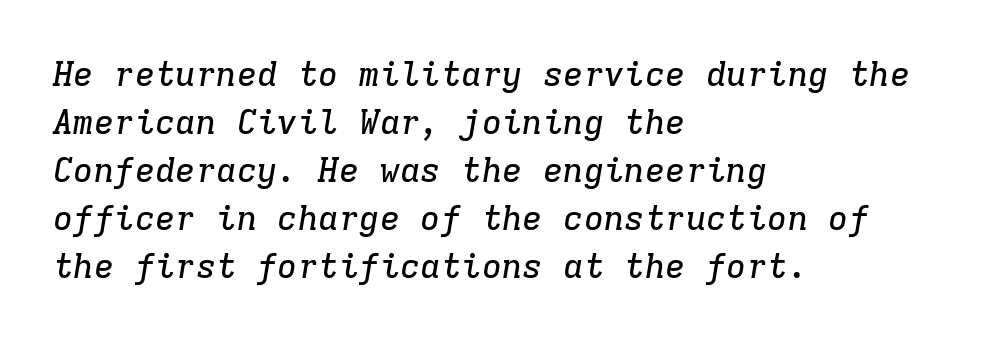
The image shows 34 px serif type, italic (leaning right), monospaced; set left-aligned, normal line spacing (1.41x), normal letter spacing, not underlined; low stroke contrast and a medium x-height.
